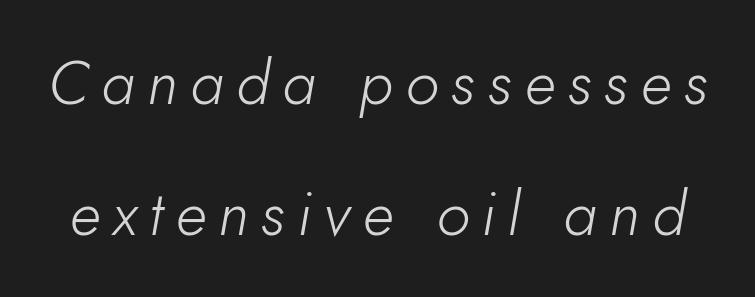
The image shows 62 px light type, italic (leaning right); set loose line spacing (2.11x), unusually wide letter spacing (+0.2 em), not underlined; low stroke contrast and a small x-height.
